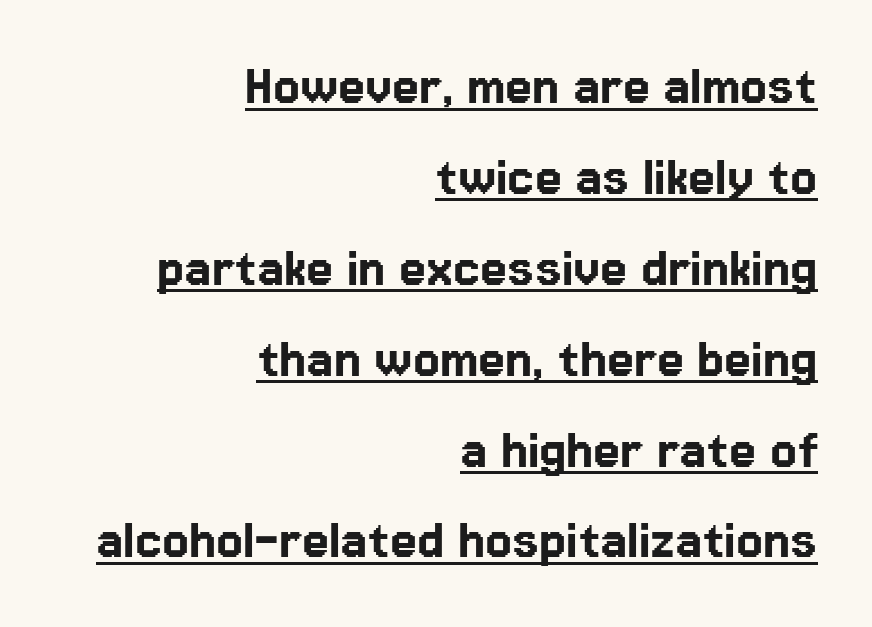
Q: Is the text italic (slanted)? A: No, it is upright.
Q: Is the typeface a serif or a sans-serif typeface? A: Sans-serif.
Q: Is the text underlined? A: Yes.
Q: How is the paragraph aligned? A: Right-aligned.
Q: Is the spacing between letters normal or unusually wide? A: Normal.
Q: Is the spacing between lines tight, normal or loose? A: Normal.
Q: Width (condensed, normal, or wide)? A: Normal.
Q: Stroke contrast? A: Low.
Q: x-height? A: Medium.
Q: Monospaced? A: No.
